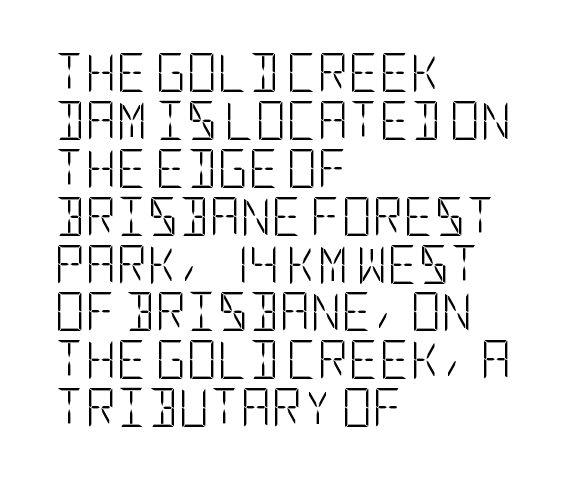
{"serif": "no", "italic": "no", "bold": "no", "weight": "light", "width": "condensed", "stroke_contrast": "low", "x_height": "large", "underline": "no", "align": "left", "line_spacing": "normal", "line_spacing_ratio": 1.26, "letter_spacing": "normal", "letter_spacing_em": 0.0, "glyph_px": 38}
